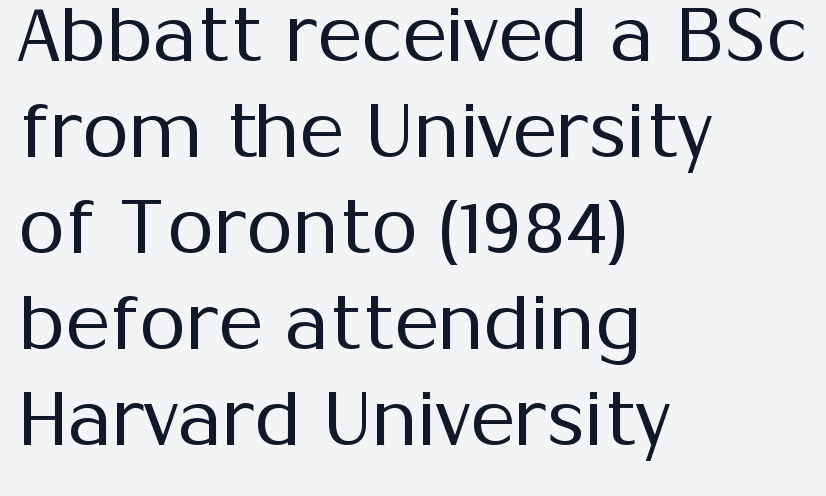
The image shows 75 px regular-weight sans-serif type, upright; set left-aligned, normal line spacing (1.28x), normal letter spacing, not underlined; medium stroke contrast and a medium x-height.
